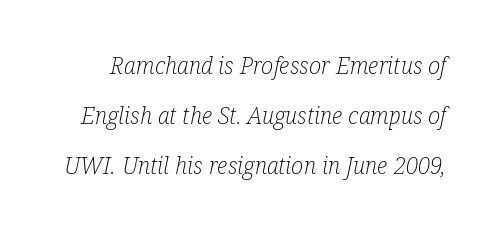
Q: Is the text bold? A: No.
Q: Is the text italic (slanted)? A: Yes, it leans right by about 12 degrees.
Q: Is the text underlined? A: No.
Q: Is the spacing between letters normal or unusually wide? A: Normal.
Q: Is the spacing between lines tight, normal or loose? A: Loose.
